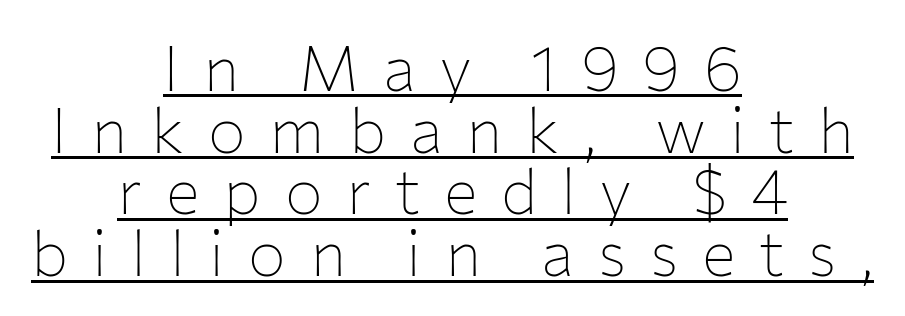
{"serif": "no", "italic": "no", "bold": "no", "weight": "thin", "width": "normal", "stroke_contrast": "low", "x_height": "medium", "monospaced": "no", "underline": "yes", "align": "center", "line_spacing": "tight", "line_spacing_ratio": 0.98, "letter_spacing": "wide", "letter_spacing_em": 0.38, "glyph_px": 63}
